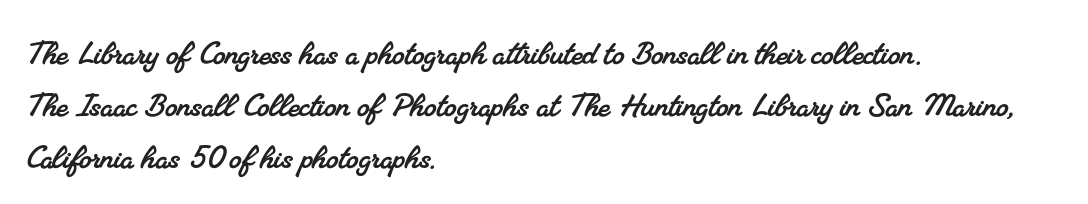
The image shows 39 px serif type; set left-aligned, normal line spacing (1.33x), normal letter spacing, not underlined; medium stroke contrast and a small x-height.
